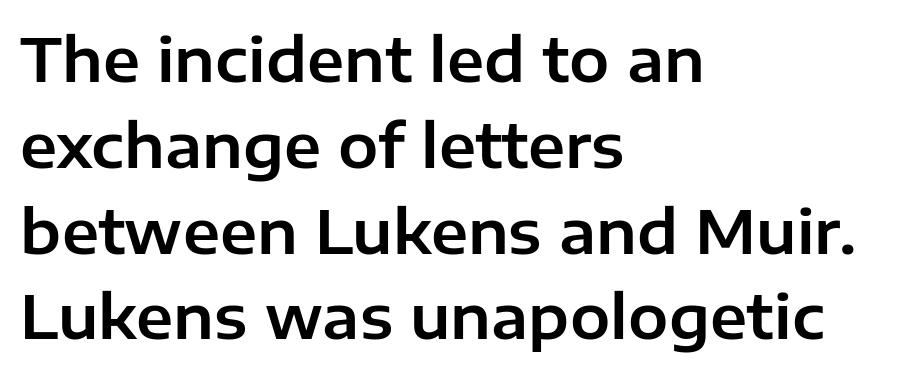
The image shows 60 px sans-serif type, upright; set left-aligned, normal line spacing (1.43x), normal letter spacing, not underlined; low stroke contrast and a medium x-height.
